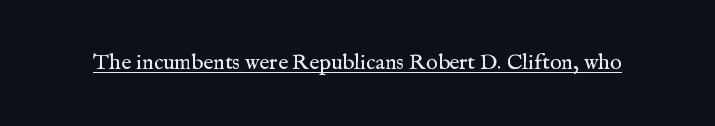
{"italic": "no", "bold": "no", "underline": "yes", "letter_spacing": "normal", "letter_spacing_em": 0.0, "glyph_px": 22}
